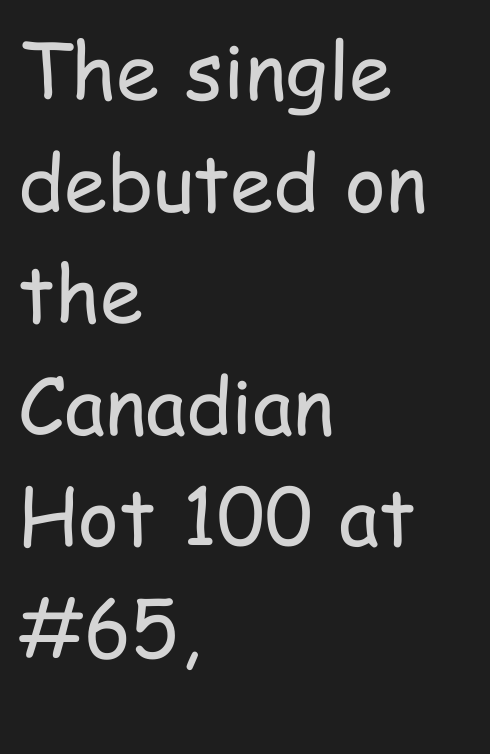
The setting favours the left margin, as ordinary paragraphs usually do. Students, note that the glyphs here touch the page at normal intervals. Letterform terminals end flat and unadorned throughout the passage. Looks like regular typesetting: each glyph gets only the width it needs. Glance below the letters and you will spot only blank space.
